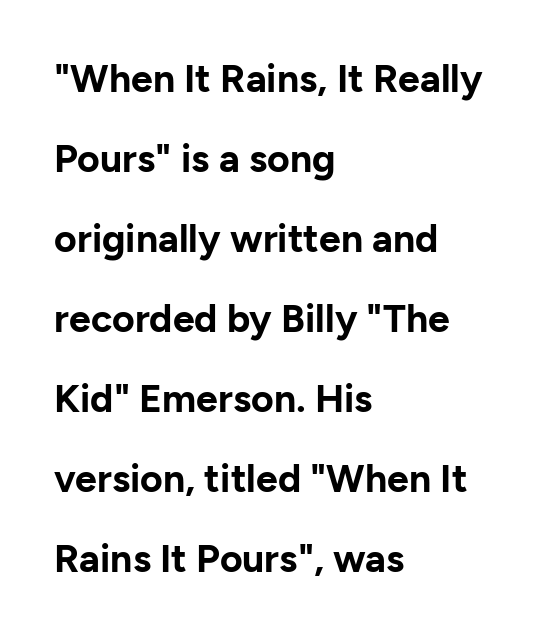
The image shows 39 px bold sans-serif type, upright; set left-aligned, loose line spacing (2.05x), normal letter spacing, not underlined; low stroke contrast and a medium x-height.
